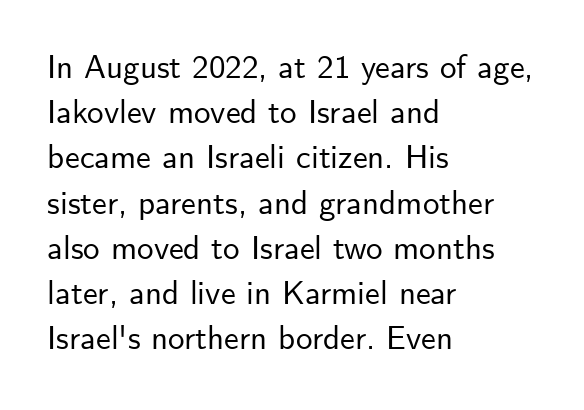
{"serif": "no", "italic": "no", "width": "normal", "stroke_contrast": "low", "x_height": "small", "monospaced": "no", "underline": "no", "align": "left", "line_spacing": "normal", "line_spacing_ratio": 1.37, "letter_spacing": "normal", "letter_spacing_em": 0.0, "glyph_px": 33}
